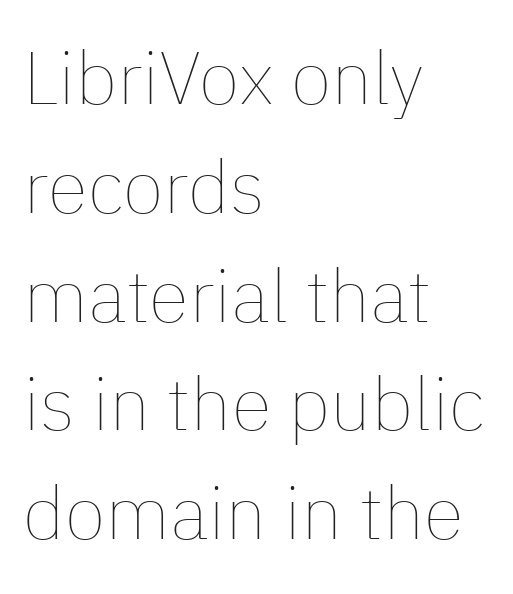
{"italic": "no", "bold": "no", "weight": "thin", "width": "normal", "stroke_contrast": "low", "x_height": "medium", "monospaced": "no", "underline": "no", "align": "left", "line_spacing": "normal", "line_spacing_ratio": 1.47, "letter_spacing": "normal", "letter_spacing_em": 0.0, "glyph_px": 74}
